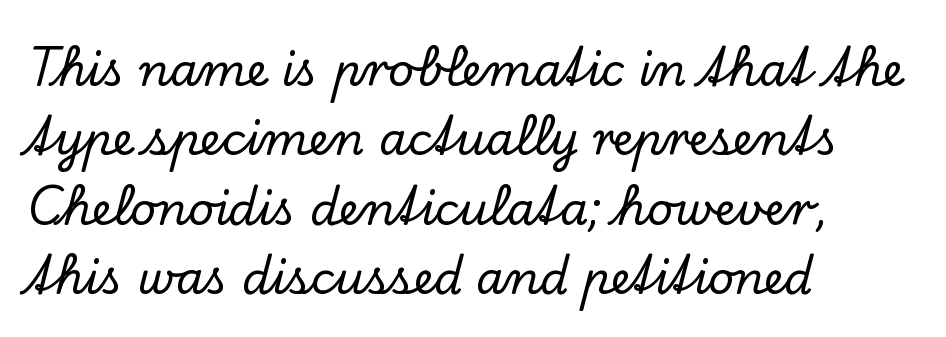
{"serif": "yes", "width": "normal", "stroke_contrast": "low", "x_height": "small", "monospaced": "no", "underline": "no", "align": "left", "line_spacing": "normal", "line_spacing_ratio": 1.54, "letter_spacing": "normal", "letter_spacing_em": 0.0, "glyph_px": 45}
